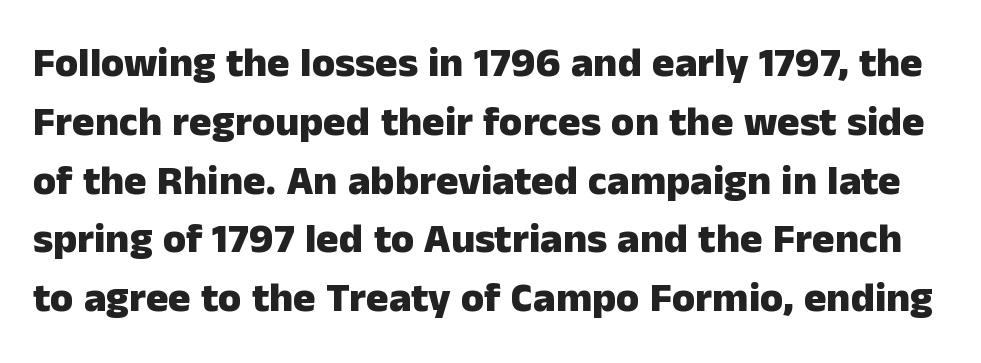
The image shows 42 px heavy sans-serif type, upright; set normal line spacing (1.4x), normal letter spacing, not underlined; low stroke contrast and a medium x-height.
